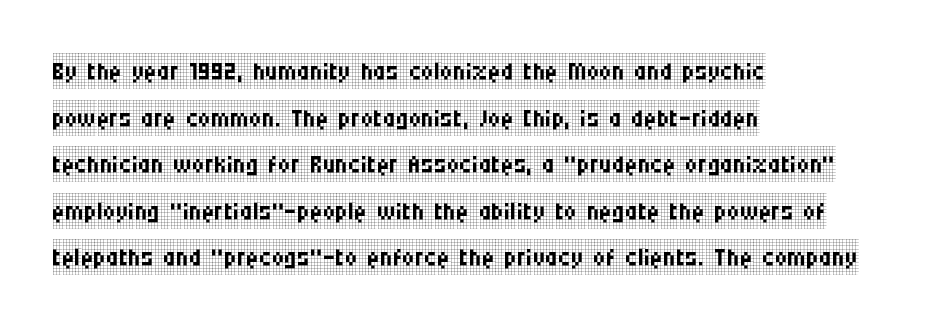
The image shows 35 px regular-weight, condensed serif type, upright; set left-aligned, normal line spacing (1.33x), normal letter spacing, not underlined; low stroke contrast and a large x-height.
